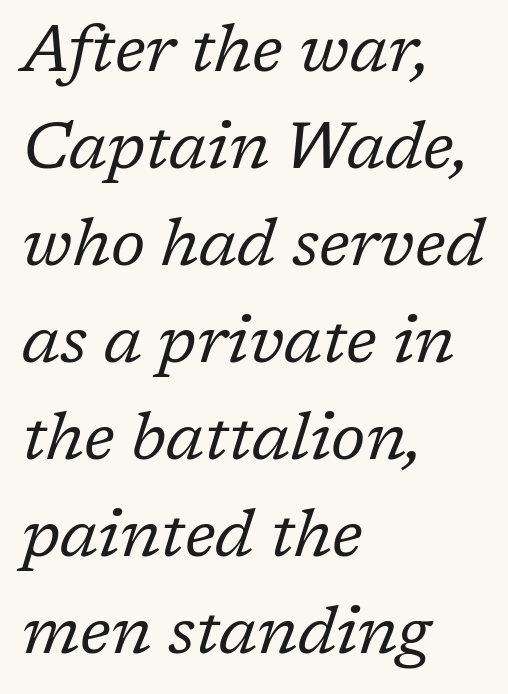
{"serif": "yes", "italic": "yes", "lean": "right", "slant_degrees": 17, "bold": "no", "weight": "regular", "width": "normal", "stroke_contrast": "low", "x_height": "medium", "monospaced": "no", "underline": "no", "align": "left", "line_spacing": "normal", "line_spacing_ratio": 1.47, "letter_spacing": "normal", "letter_spacing_em": 0.0, "glyph_px": 66}
